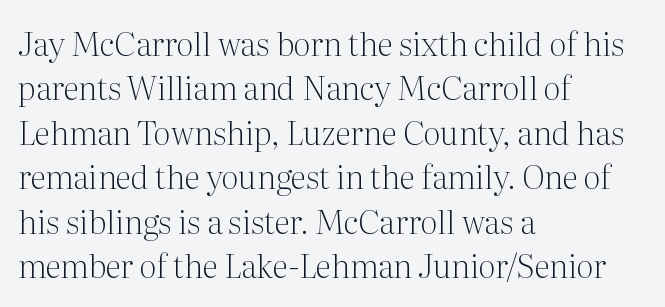
Q: Is the text bold? A: No.
Q: Is the text italic (slanted)? A: No, it is upright.
Q: Is the typeface a serif or a sans-serif typeface? A: Serif.
Q: Is the text underlined? A: No.
Q: How is the paragraph aligned? A: Left-aligned.
Q: Is the spacing between letters normal or unusually wide? A: Normal.
Q: Is the spacing between lines tight, normal or loose? A: Normal.
Q: Width (condensed, normal, or wide)? A: Normal.
Q: Stroke contrast? A: Medium.
Q: x-height? A: Medium.
Q: Monospaced? A: No.
